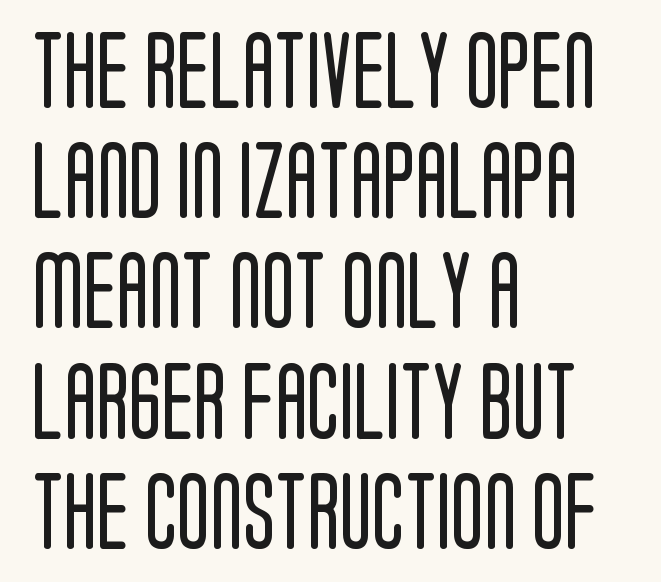
{"serif": "no", "italic": "no", "bold": "no", "weight": "regular", "width": "condensed", "stroke_contrast": "low", "x_height": "large", "monospaced": "no", "underline": "no", "align": "left", "line_spacing": "normal", "line_spacing_ratio": 1.45, "letter_spacing": "normal", "letter_spacing_em": 0.0, "glyph_px": 76}
